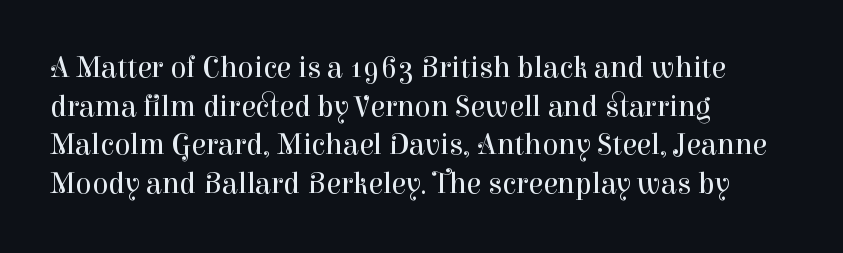
{"serif": "yes", "italic": "no", "bold": "no", "weight": "regular", "width": "normal", "stroke_contrast": "high", "x_height": "medium", "monospaced": "no", "underline": "no", "align": "left", "line_spacing": "normal", "line_spacing_ratio": 1.29, "letter_spacing": "normal", "letter_spacing_em": 0.0, "glyph_px": 30}
